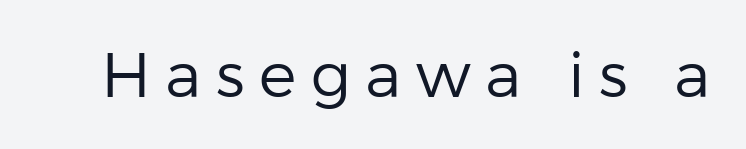
The image shows 63 px regular-weight sans-serif type, upright; set unusually wide letter spacing (+0.23 em), not underlined; low stroke contrast and a medium x-height.
